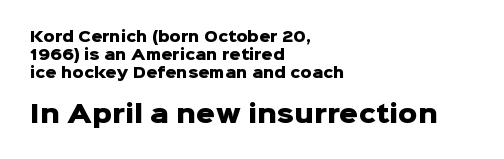
The image shows 24 px bold type, upright; set left-aligned, normal line spacing (1.29x), normal letter spacing, not underlined; the second (bottom) block is 1.71x larger.
